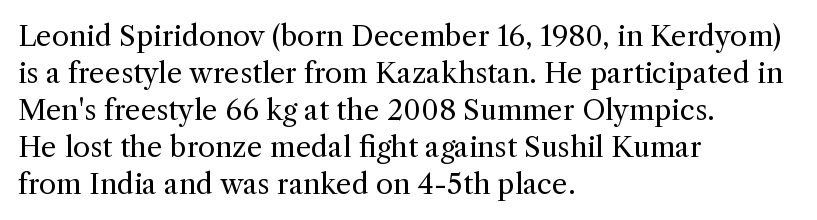
The font family rendered here belongs to the serif group. The leading is moderate, giving the passage an even texture. You could not count columns in this text — the font is proportionally spaced. Typeset ragged right — the left edge is the straight one.
